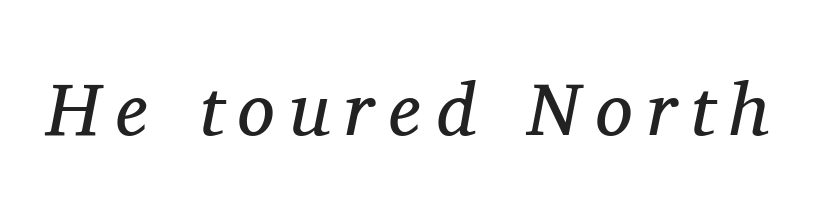
{"serif": "yes", "italic": "yes", "lean": "right", "slant_degrees": 11, "bold": "no", "weight": "regular", "width": "normal", "stroke_contrast": "medium", "x_height": "medium", "monospaced": "no", "underline": "no", "letter_spacing": "wide", "letter_spacing_em": 0.2, "glyph_px": 75}
